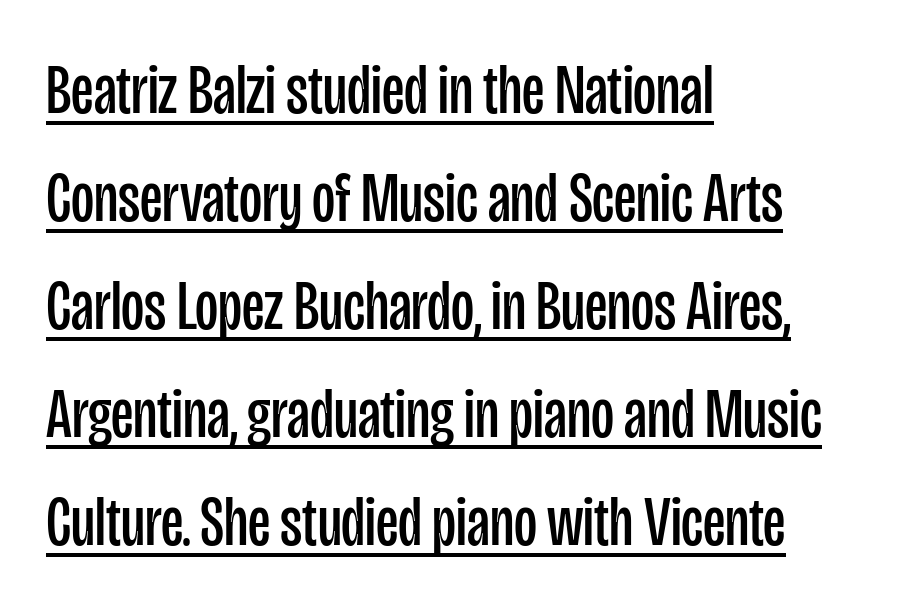
Q: Is the text bold? A: No.
Q: Is the text italic (slanted)? A: No, it is upright.
Q: Is the typeface a serif or a sans-serif typeface? A: Sans-serif.
Q: Is the text underlined? A: Yes.
Q: How is the paragraph aligned? A: Left-aligned.
Q: Is the spacing between letters normal or unusually wide? A: Normal.
Q: Is the spacing between lines tight, normal or loose? A: Normal.
Q: Width (condensed, normal, or wide)? A: Condensed.
Q: Stroke contrast? A: Low.
Q: x-height? A: Large.
Q: Monospaced? A: No.
